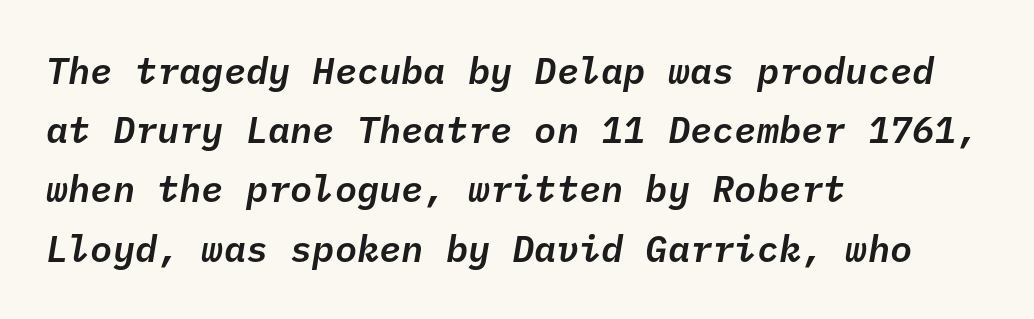
The image shows 37 px text type, italic (leaning right), monospaced; set left-aligned, normal line spacing (1.6x), normal letter spacing, not underlined; low stroke contrast and a medium x-height.
